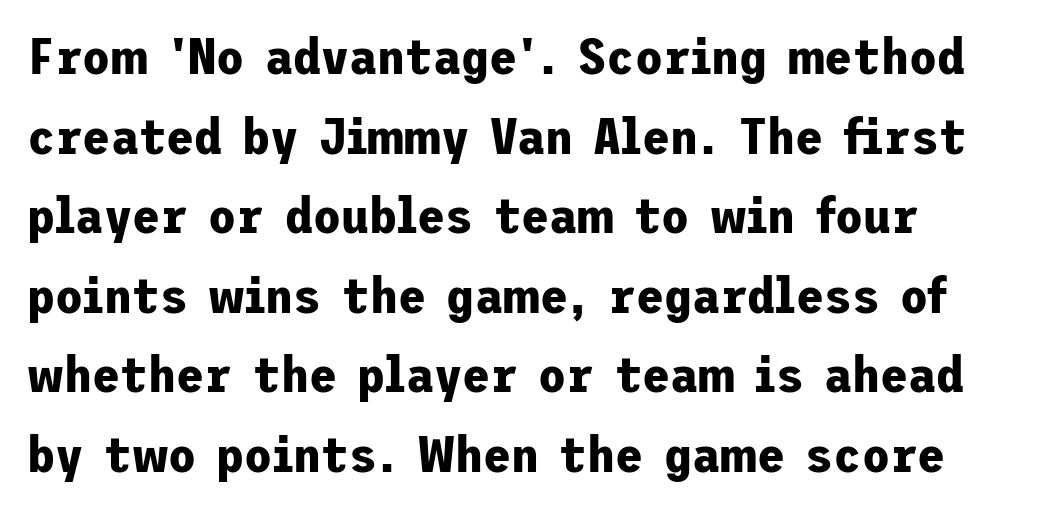
Vertically, the passage feels balanced, rows spaced as you'd expect. Each letter's strokes conclude bluntly, with no projecting serifs. These lines stack with their left ends in a neat column. Honestly, there is no underline to notice here at all. Each glyph is drawn with heavy, bold strokes. Do the letters lean? They stand straight.
